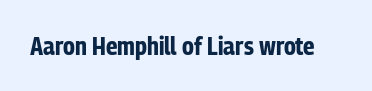
Q: Is the text bold? A: Yes.
Q: Is the text italic (slanted)? A: No, it is upright.
Q: Is the text underlined? A: No.
Q: Is the spacing between letters normal or unusually wide? A: Normal.
